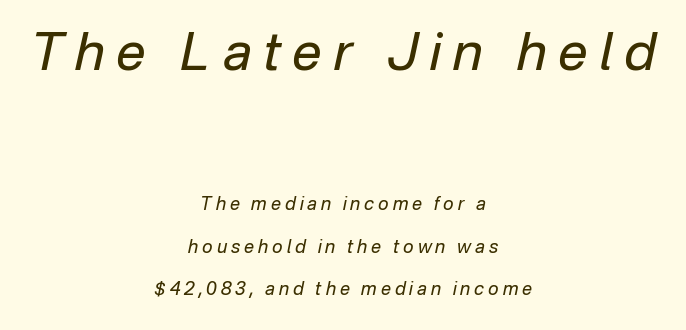
The lines are quadded center. The specimen reads as italic at a glance. The baseline area is clear. You could fit nearly another row in the gap between these rows. Students, note that the glyphs here are deliberately spaced far apart. Weight class: somewhere from thin through regular.
